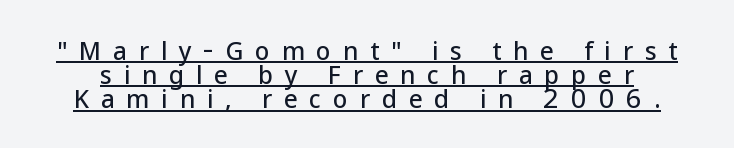
{"italic": "no", "underline": "yes", "line_spacing": "tight", "line_spacing_ratio": 1.01, "letter_spacing": "wide", "letter_spacing_em": 0.49, "glyph_px": 24}
